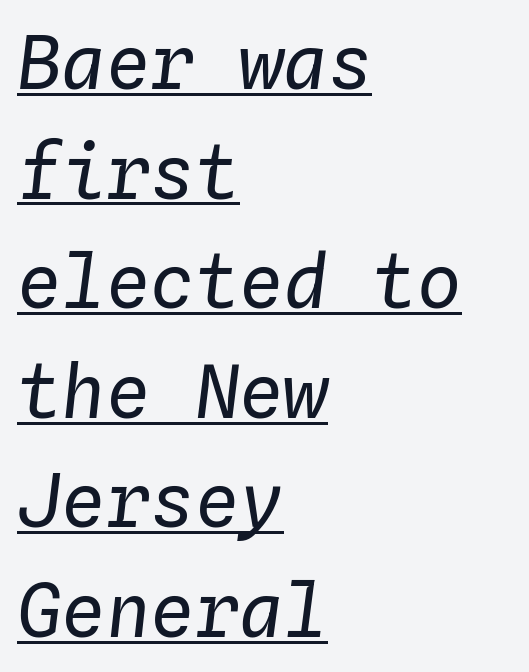
{"italic": "yes", "lean": "right", "slant_degrees": 4, "bold": "no", "weight": "regular", "width": "normal", "stroke_contrast": "low", "x_height": "medium", "monospaced": "yes", "underline": "yes", "align": "left", "line_spacing": "normal", "line_spacing_ratio": 1.48, "letter_spacing": "normal", "letter_spacing_em": 0.0, "glyph_px": 74}
